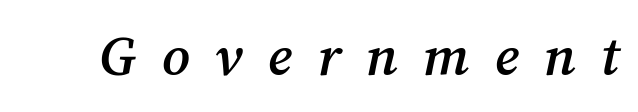
The passage shown is not underscored anywhere. Someone cranked the tracking dial way up on this one. The lettering tilts uniformly, giving the passage an italic look. Classification — serif.
